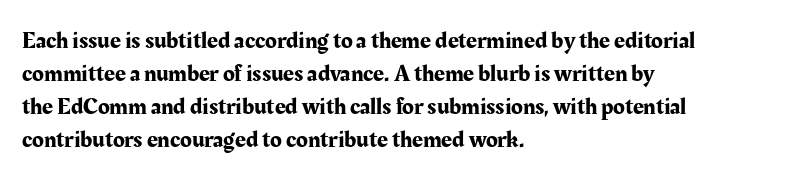
The type sits square on the baseline with zero lean. Students, observe: this is what conventionally led text looks like. Notice how the passage keeps a crisp vertical edge on the left only. Lines of text with bare space underneath.
